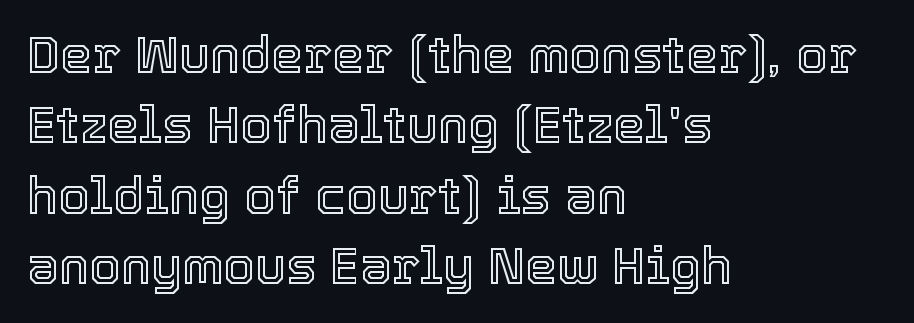
Q: Is the text italic (slanted)? A: No, it is upright.
Q: Is the text underlined? A: No.
Q: How is the paragraph aligned? A: Left-aligned.
Q: Is the spacing between letters normal or unusually wide? A: Normal.
Q: Is the spacing between lines tight, normal or loose? A: Normal.
Q: Width (condensed, normal, or wide)? A: Normal.
Q: x-height? A: Medium.
Q: Monospaced? A: No.
